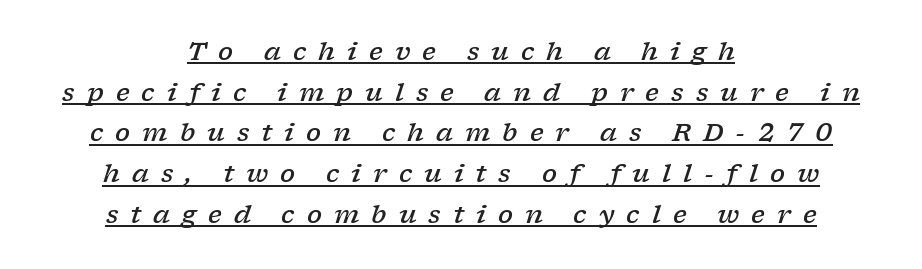
The image shows 25 px text type, italic (leaning right); set centered, normal line spacing (1.63x), unusually wide letter spacing (+0.48 em), underlined.
